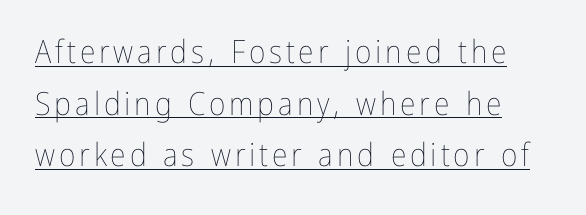
This is the regular roman posture of the typeface. Notice how descenders clear the ascenders below comfortably — that's standard leading. The face used here appears with an underline applied. The font sits on the lighter half of the weight spectrum, regular included. Note the varied advance widths — an 'i' is clearly narrower than an 'm'.
